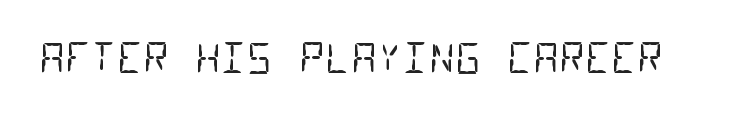
{"serif": "no", "bold": "no", "weight": "regular", "width": "condensed", "stroke_contrast": "low", "x_height": "large", "monospaced": "yes", "underline": "no", "letter_spacing": "normal", "letter_spacing_em": 0.0, "glyph_px": 40}
